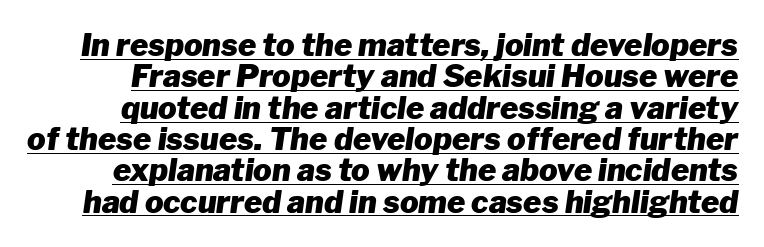
The image shows 31 px heavy type, italic (leaning right); set tight line spacing (1.01x), normal letter spacing, underlined; low stroke contrast and a medium x-height.
